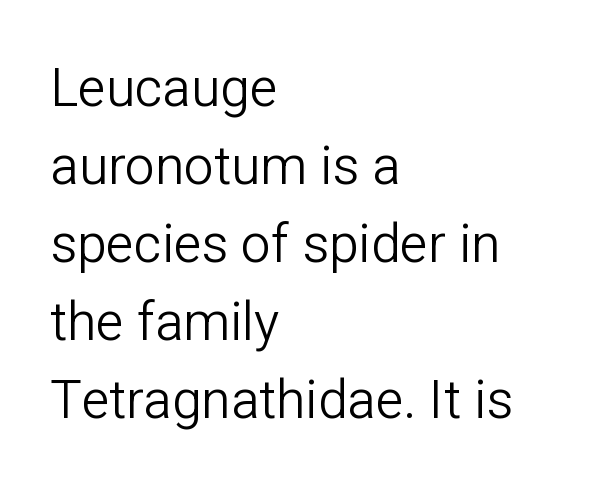
Q: Is the text bold? A: No.
Q: Is the text italic (slanted)? A: No, it is upright.
Q: Is the typeface a serif or a sans-serif typeface? A: Sans-serif.
Q: Is the text underlined? A: No.
Q: How is the paragraph aligned? A: Left-aligned.
Q: Is the spacing between letters normal or unusually wide? A: Normal.
Q: Is the spacing between lines tight, normal or loose? A: Normal.
Q: Width (condensed, normal, or wide)? A: Normal.
Q: Stroke contrast? A: Low.
Q: x-height? A: Medium.
Q: Monospaced? A: No.
